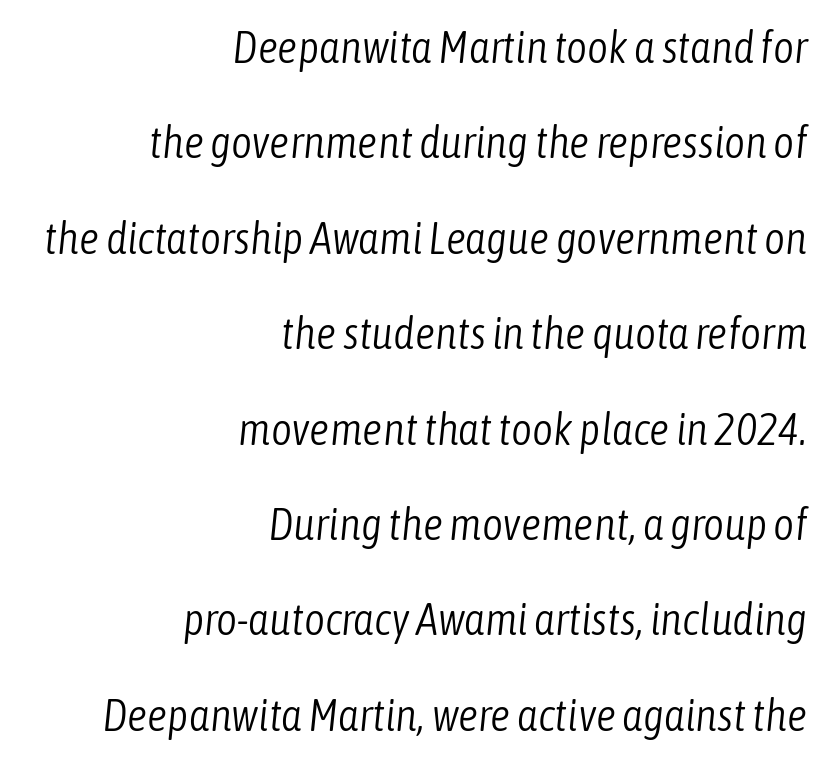
Q: Is the text bold? A: No.
Q: Is the text italic (slanted)? A: Yes, it leans right by about 6 degrees.
Q: Is the text underlined? A: No.
Q: How is the paragraph aligned? A: Right-aligned.
Q: Is the spacing between letters normal or unusually wide? A: Normal.
Q: Is the spacing between lines tight, normal or loose? A: Loose.
Q: Width (condensed, normal, or wide)? A: Condensed.
Q: Stroke contrast? A: Low.
Q: x-height? A: Medium.
Q: Monospaced? A: No.
